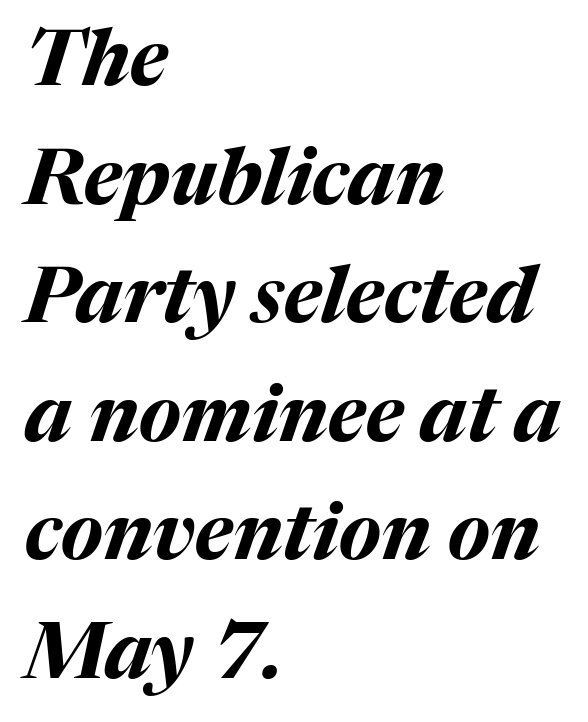
The image shows 78 px bold type, italic (leaning right); set left-aligned, normal line spacing (1.52x), normal letter spacing, not underlined; medium stroke contrast and a medium x-height.
